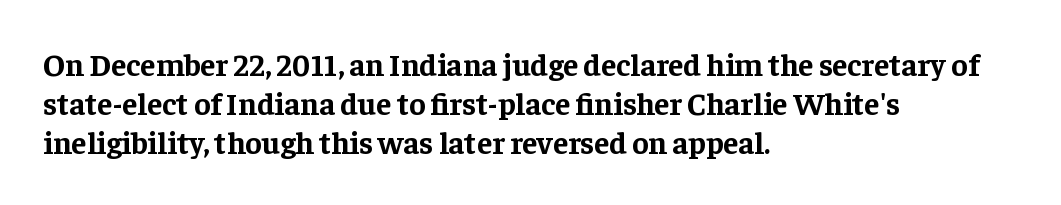
The rendering uses natural spacing where letterforms have individual widths. The ragged edge is on the right, which tells us the setting is flush left. Is there any slant? The stems are plumb. Reading down the column, the eye jumps a familiar distance to each next line.
